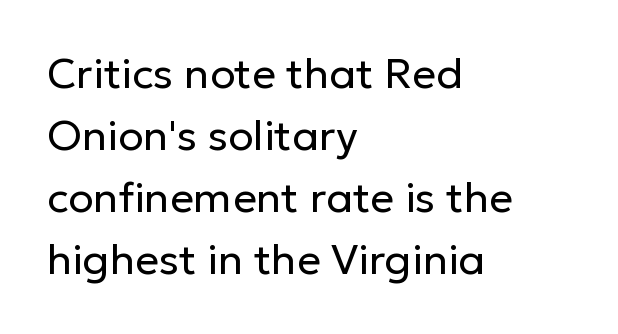
{"serif": "no", "italic": "no", "bold": "no", "weight": "regular", "width": "normal", "stroke_contrast": "low", "x_height": "medium", "monospaced": "no", "underline": "no", "align": "left", "line_spacing": "normal", "line_spacing_ratio": 1.48, "letter_spacing": "normal", "letter_spacing_em": 0.0, "glyph_px": 42}
